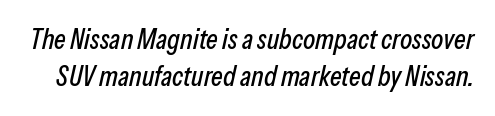
Each letter keeps its own natural width here, so spacing adapts to shape. Italic: yes, the glyphs are oblique. Descenders are the only things crossing below the line. Reading down the column, the eye jumps a familiar distance to each next line. Between one letter and the next there's only the usual sliver of space.
